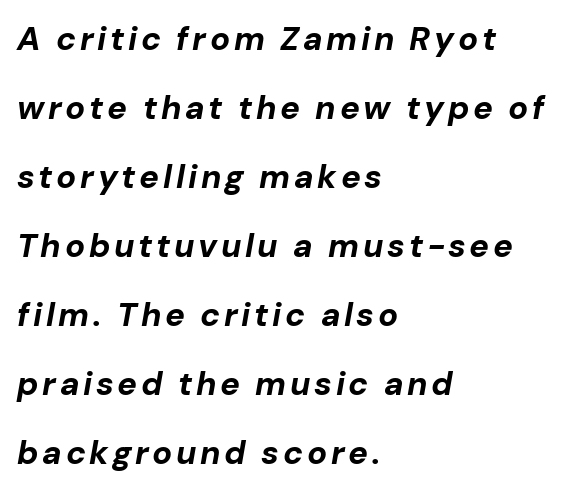
Look at the stroke-to-counter ratio: heavy, a bold. You could fit nearly another row in the gap between these rows. Posture: slanted. Line beginnings align vertically; line endings do not. The gap between lines stays unmarked. Is this a fixed-width face? No — the glyphs have proportional, varying widths.
